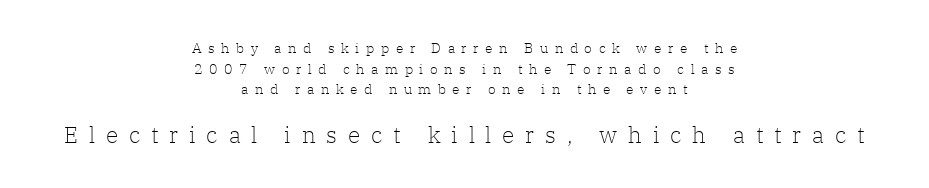
Q: Is the text bold? A: No.
Q: Is the text italic (slanted)? A: No, it is upright.
Q: Is the text underlined? A: No.
Q: How is the paragraph aligned? A: Centered.
Q: Is the spacing between letters normal or unusually wide? A: Unusually wide.
Q: Is the spacing between lines tight, normal or loose? A: Normal.
Q: Which block of text is set in a larger size, the first (top) or the second (bottom)? A: The second (bottom) one.
